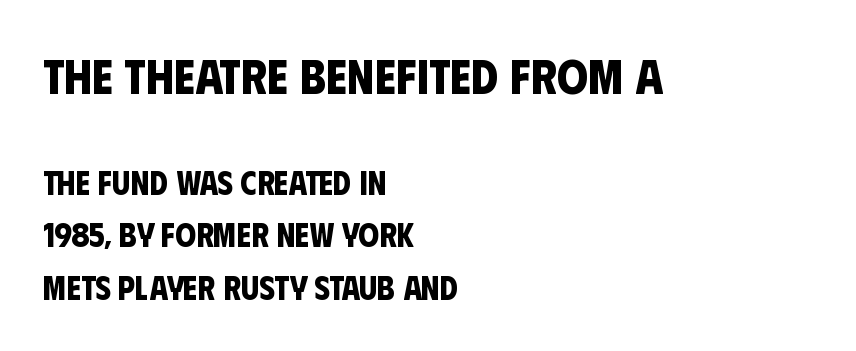
Q: Is the text bold? A: Yes.
Q: Is the typeface a serif or a sans-serif typeface? A: Sans-serif.
Q: Is the text underlined? A: No.
Q: How is the paragraph aligned? A: Left-aligned.
Q: Is the spacing between letters normal or unusually wide? A: Normal.
Q: Is the spacing between lines tight, normal or loose? A: Normal.
Q: Which block of text is set in a larger size, the first (top) or the second (bottom)? A: The first (top) one.
Q: Width (condensed, normal, or wide)? A: Condensed.
Q: Stroke contrast? A: Low.
Q: x-height? A: Large.
Q: Monospaced? A: No.
